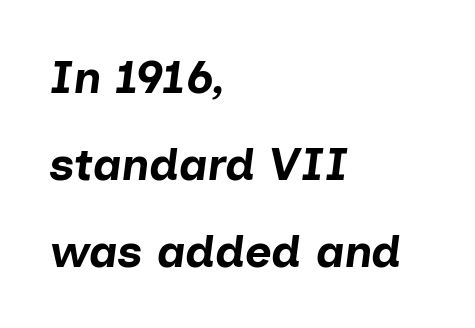
The image shows 46 px bold type, italic (leaning right); set left-aligned, line spacing 1.89x, normal letter spacing, not underlined; low stroke contrast and a medium x-height.
